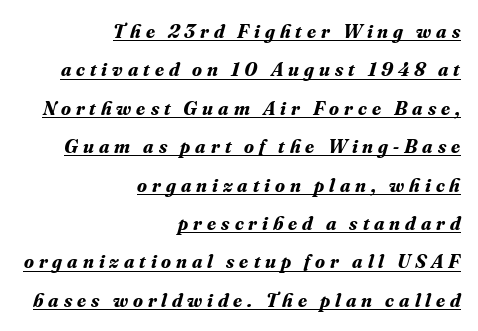
The image shows 20 px bold type, italic (leaning right); set right-aligned, loose line spacing (1.92x), unusually wide letter spacing (+0.25 em), underlined.
